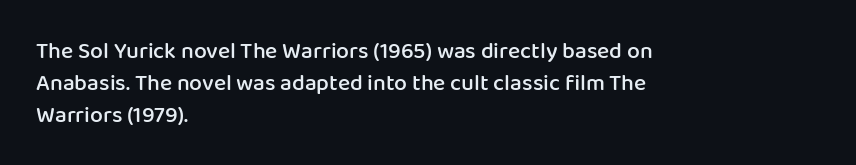
Q: Is the text bold? A: Semi-bold.
Q: Is the text italic (slanted)? A: No, it is upright.
Q: Is the text underlined? A: No.
Q: How is the paragraph aligned? A: Left-aligned.
Q: Is the spacing between letters normal or unusually wide? A: Normal.
Q: Is the spacing between lines tight, normal or loose? A: Normal.
